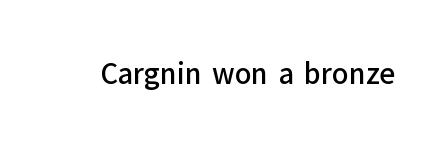
Q: Is the text italic (slanted)? A: No, it is upright.
Q: Is the typeface a serif or a sans-serif typeface? A: Sans-serif.
Q: Is the text underlined? A: No.
Q: Is the spacing between letters normal or unusually wide? A: Normal.
Q: Width (condensed, normal, or wide)? A: Normal.
Q: Stroke contrast? A: Low.
Q: x-height? A: Medium.
Q: Monospaced? A: No.
